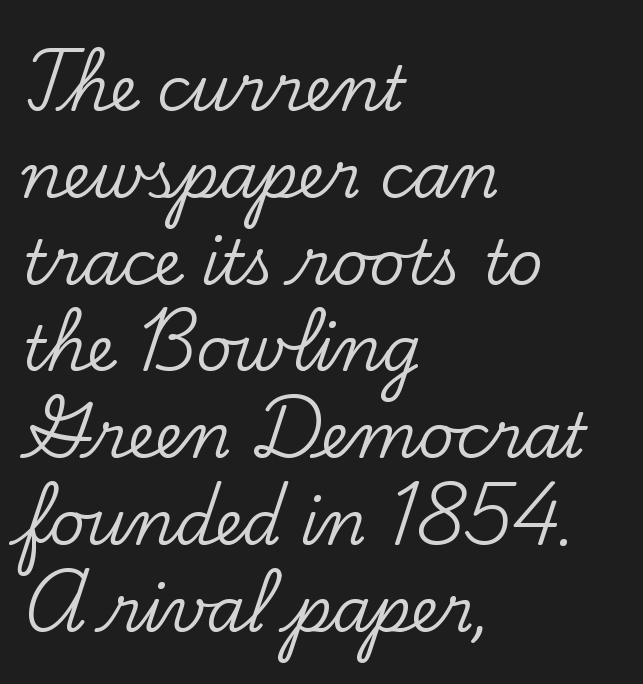
Typeset ragged right — the left edge is the straight one. How are the letters spaced? Ordinarily, with no added tracking. The baseline area is clear. A serif font was chosen for this passage.
